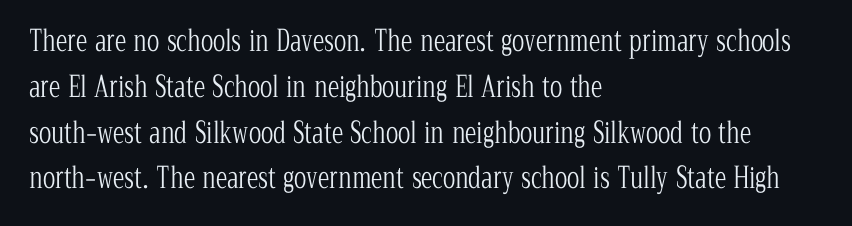
{"serif": "yes", "italic": "no", "bold": "no", "weight": "light", "width": "condensed", "stroke_contrast": "low", "x_height": "medium", "monospaced": "no", "underline": "no", "align": "left", "line_spacing": "normal", "line_spacing_ratio": 1.58, "letter_spacing": "normal", "letter_spacing_em": 0.0, "glyph_px": 29}
